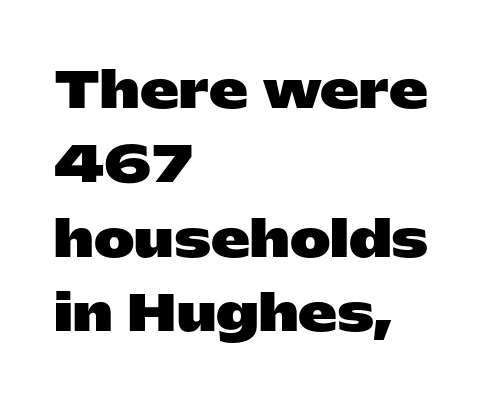
{"serif": "no", "italic": "no", "bold": "yes", "weight": "heavy", "width": "wide", "stroke_contrast": "low", "x_height": "medium", "monospaced": "no", "underline": "no", "align": "left", "line_spacing": "normal", "line_spacing_ratio": 1.52, "letter_spacing": "normal", "letter_spacing_em": 0.0, "glyph_px": 49}
